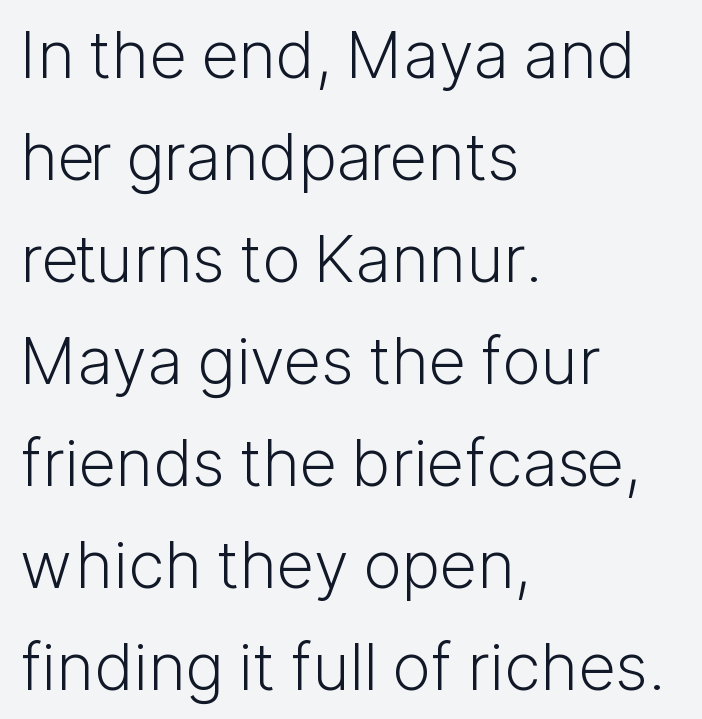
{"serif": "no", "italic": "no", "bold": "no", "weight": "light", "width": "normal", "stroke_contrast": "low", "x_height": "medium", "monospaced": "no", "underline": "no", "align": "left", "line_spacing": "normal", "line_spacing_ratio": 1.57, "letter_spacing": "normal", "letter_spacing_em": 0.0, "glyph_px": 65}
